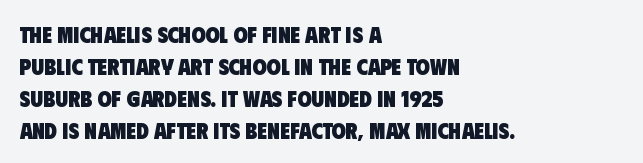
The image shows 23 px bold type; set left-aligned, normal line spacing (1.39x), normal letter spacing, not underlined.
